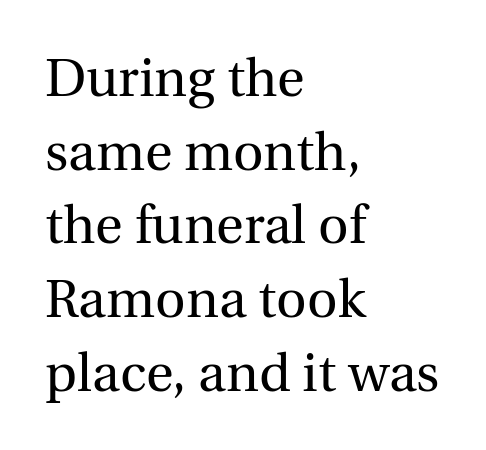
Q: Is the text bold? A: No.
Q: Is the text italic (slanted)? A: No, it is upright.
Q: Is the typeface a serif or a sans-serif typeface? A: Serif.
Q: Is the text underlined? A: No.
Q: How is the paragraph aligned? A: Left-aligned.
Q: Is the spacing between letters normal or unusually wide? A: Normal.
Q: Is the spacing between lines tight, normal or loose? A: Normal.
Q: Width (condensed, normal, or wide)? A: Normal.
Q: x-height? A: Medium.
Q: Monospaced? A: No.
